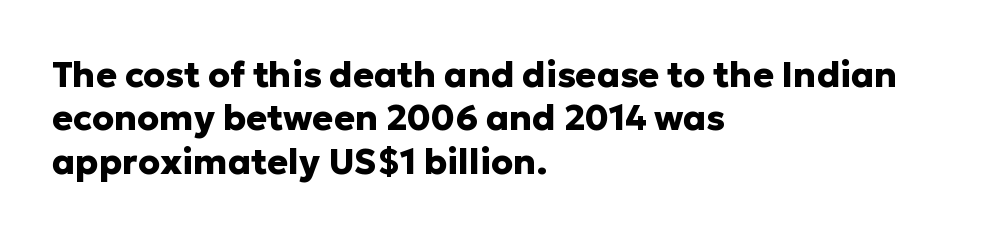
Q: Is the text bold? A: Yes.
Q: Is the text italic (slanted)? A: No, it is upright.
Q: Is the typeface a serif or a sans-serif typeface? A: Sans-serif.
Q: Is the text underlined? A: No.
Q: How is the paragraph aligned? A: Left-aligned.
Q: Is the spacing between letters normal or unusually wide? A: Normal.
Q: Width (condensed, normal, or wide)? A: Normal.
Q: Stroke contrast? A: Low.
Q: x-height? A: Medium.
Q: Monospaced? A: No.
